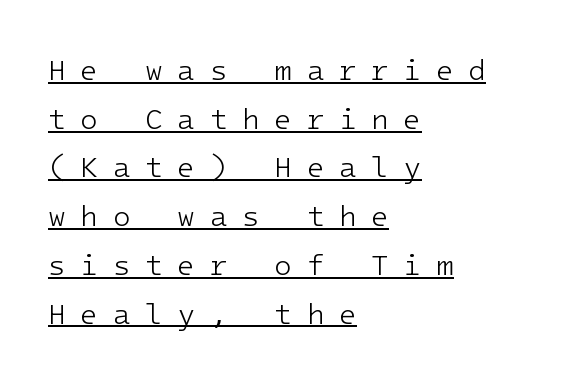
Q: Is the text bold? A: No.
Q: Is the text italic (slanted)? A: No, it is upright.
Q: Is the typeface a serif or a sans-serif typeface? A: Sans-serif.
Q: Is the text underlined? A: Yes.
Q: How is the paragraph aligned? A: Left-aligned.
Q: Is the spacing between letters normal or unusually wide? A: Unusually wide.
Q: Is the spacing between lines tight, normal or loose? A: Normal.
Q: Width (condensed, normal, or wide)? A: Normal.
Q: Stroke contrast? A: Low.
Q: x-height? A: Medium.
Q: Monospaced? A: Yes.
